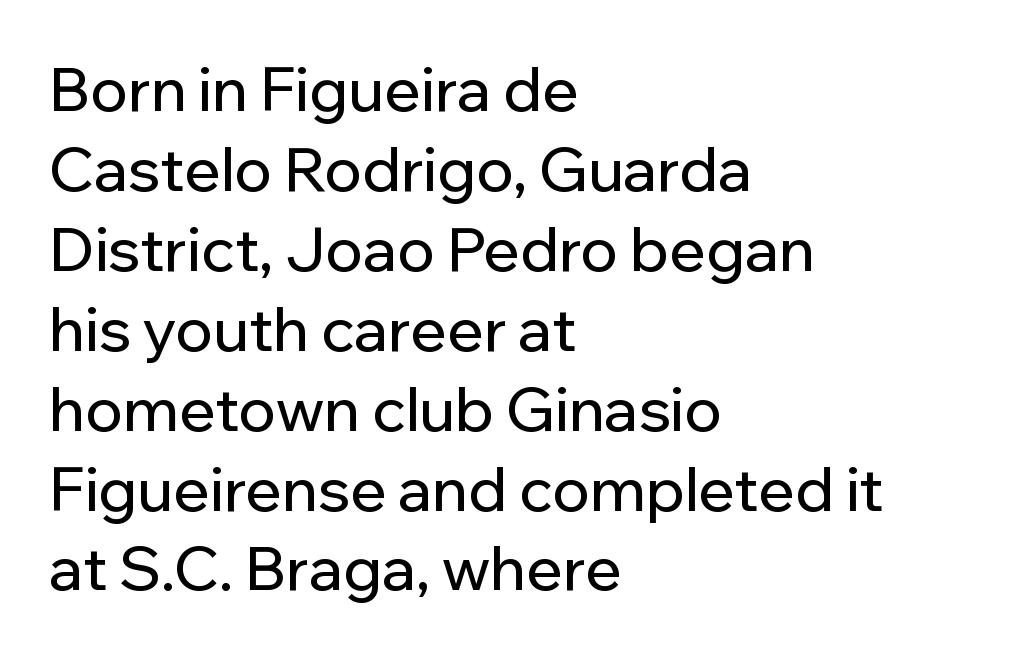
{"serif": "no", "italic": "no", "width": "normal", "stroke_contrast": "low", "x_height": "medium", "monospaced": "no", "underline": "no", "align": "left", "line_spacing": "normal", "line_spacing_ratio": 1.31, "letter_spacing": "normal", "letter_spacing_em": 0.0, "glyph_px": 61}
